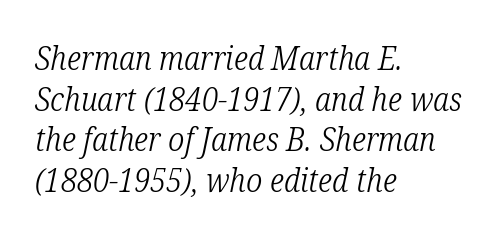
The image shows 32 px light, condensed serif type, italic (leaning right); set left-aligned, normal line spacing (1.27x), normal letter spacing, not underlined; low stroke contrast and a medium x-height.
